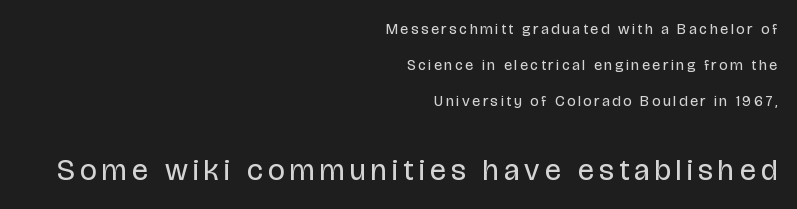
Q: Is the text bold? A: No.
Q: Is the text italic (slanted)? A: No, it is upright.
Q: Is the typeface a serif or a sans-serif typeface? A: Sans-serif.
Q: Is the text underlined? A: No.
Q: How is the paragraph aligned? A: Right-aligned.
Q: Is the spacing between lines tight, normal or loose? A: Loose.
Q: Which block of text is set in a larger size, the first (top) or the second (bottom)? A: The second (bottom) one.
Q: Width (condensed, normal, or wide)? A: Condensed.
Q: Stroke contrast? A: Low.
Q: x-height? A: Large.
Q: Monospaced? A: No.
